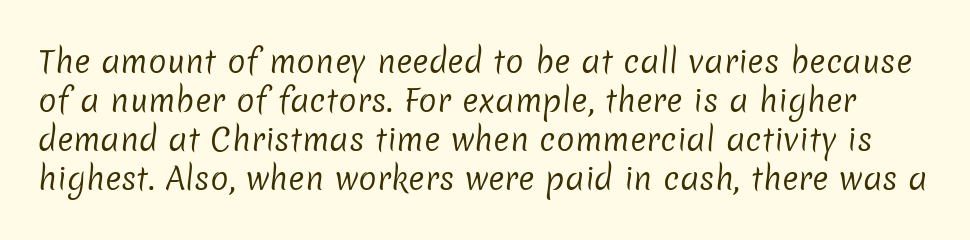
Font category for this specimen: sans-serif. This rendering leaves character spacing at its baseline value. The lines sit at an ordinary, default distance from one another. The passage shown is typed in a proportional face where columns would drift. This reads as an unemphasized weight, regular at the heaviest. Underline: absent.
